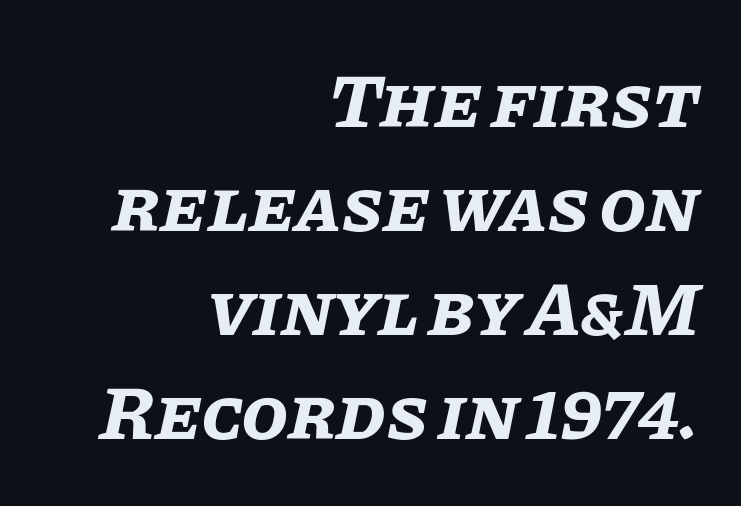
Q: Is the text bold? A: Yes.
Q: Is the text italic (slanted)? A: Yes, it leans right by about 11 degrees.
Q: Is the text underlined? A: No.
Q: How is the paragraph aligned? A: Right-aligned.
Q: Is the spacing between letters normal or unusually wide? A: Normal.
Q: Is the spacing between lines tight, normal or loose? A: Normal.
Q: Width (condensed, normal, or wide)? A: Normal.
Q: Stroke contrast? A: Low.
Q: x-height? A: Large.
Q: Monospaced? A: No.
